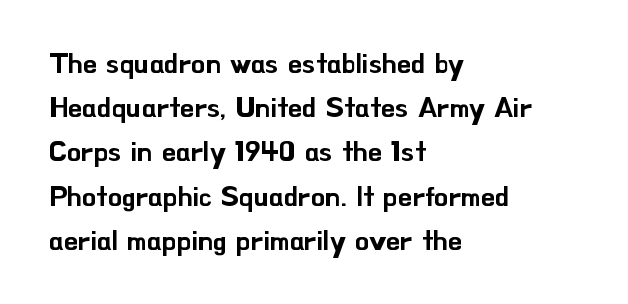
The image shows 28 px sans-serif type, upright; set left-aligned, normal line spacing (1.58x), normal letter spacing, not underlined; low stroke contrast and a small x-height.
